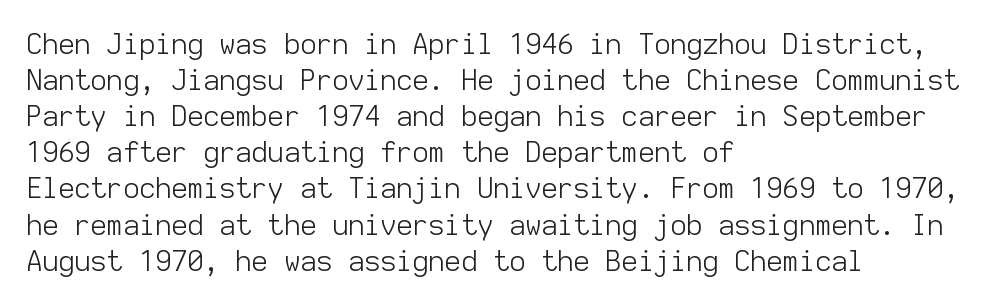
The image shows 28 px light sans-serif type, upright, monospaced; set left-aligned, normal line spacing (1.29x), normal letter spacing, not underlined; low stroke contrast and a medium x-height.
